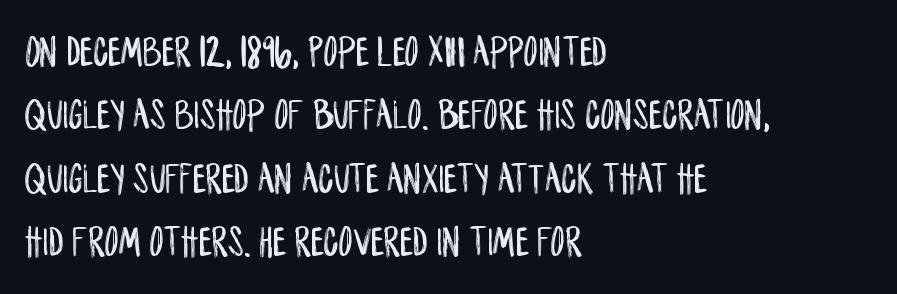
This is sans-serif lettering, the kind often seen on screens and signage. The lines sit at an ordinary, default distance from one another. The space beneath each line is pristine and unruled. This is roman type, the default non-slanted kind. Tracking value appears to be zero — textbook default spacing. The setting favours the left margin, as ordinary paragraphs usually do.
